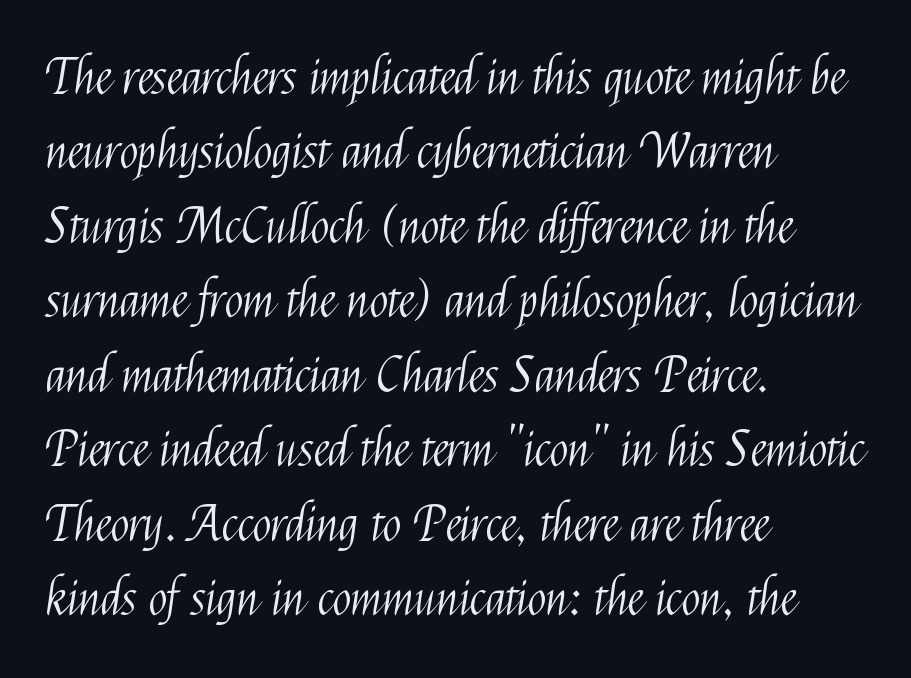
The image shows 49 px light, condensed sans-serif type; set left-aligned, normal line spacing (1.52x), normal letter spacing, not underlined; medium stroke contrast and a medium x-height.
